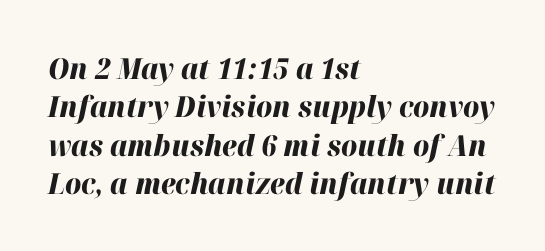
Designer's note — italics engaged. Do the characters align in a grid? No, the font is proportional. The rendering uses a bold face; every stroke is thick and dark. The text block is weighted toward the left margin, trailing off unevenly rightward. Is there much room between lines? A standard amount, neither cramped nor airy.
